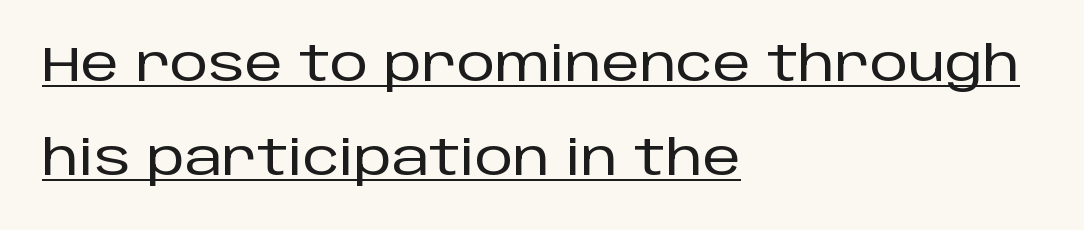
{"serif": "no", "italic": "no", "width": "normal", "stroke_contrast": "low", "x_height": "large", "monospaced": "no", "underline": "yes", "align": "left", "line_spacing": "loose", "line_spacing_ratio": 1.96, "letter_spacing": "normal", "letter_spacing_em": 0.0, "glyph_px": 48}
